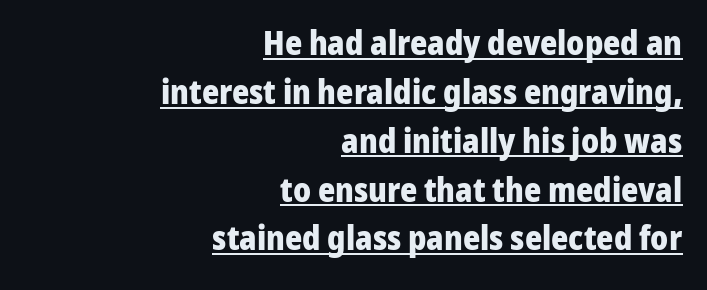
Is the letter spacing exaggerated? No — it looks like the ordinary default. The lines sit at an ordinary, default distance from one another. You can tell from the bare stems that sans-serif type was used. Glance below the letters and you will spot a drawn line. This is the regular roman posture of the typeface. The letters advance in unequal steps, a hallmark of proportional type.
